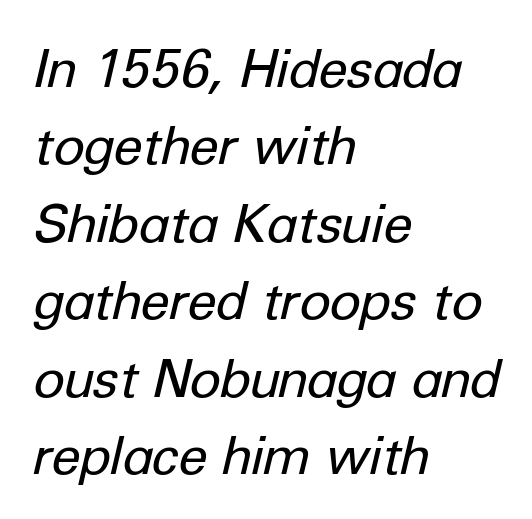
Q: Is the text bold? A: No.
Q: Is the text italic (slanted)? A: Yes, it leans right by about 12 degrees.
Q: Is the text underlined? A: No.
Q: How is the paragraph aligned? A: Left-aligned.
Q: Is the spacing between letters normal or unusually wide? A: Normal.
Q: Is the spacing between lines tight, normal or loose? A: Normal.
Q: Width (condensed, normal, or wide)? A: Normal.
Q: Stroke contrast? A: Low.
Q: x-height? A: Medium.
Q: Monospaced? A: No.
